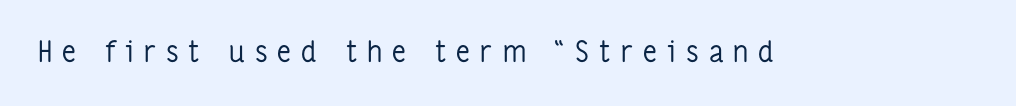
Q: Is the text bold? A: No.
Q: Is the text italic (slanted)? A: No, it is upright.
Q: Is the typeface a serif or a sans-serif typeface? A: Sans-serif.
Q: Is the text underlined? A: No.
Q: Is the spacing between letters normal or unusually wide? A: Unusually wide.
Q: Width (condensed, normal, or wide)? A: Condensed.
Q: Stroke contrast? A: Low.
Q: x-height? A: Medium.
Q: Monospaced? A: No.
